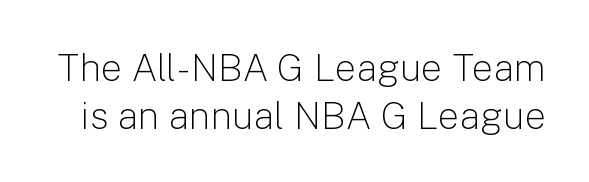
{"serif": "no", "italic": "no", "bold": "no", "weight": "light", "width": "normal", "stroke_contrast": "low", "x_height": "medium", "monospaced": "no", "underline": "no", "line_spacing": "normal", "line_spacing_ratio": 1.27, "letter_spacing": "normal", "letter_spacing_em": 0.0, "glyph_px": 38}
